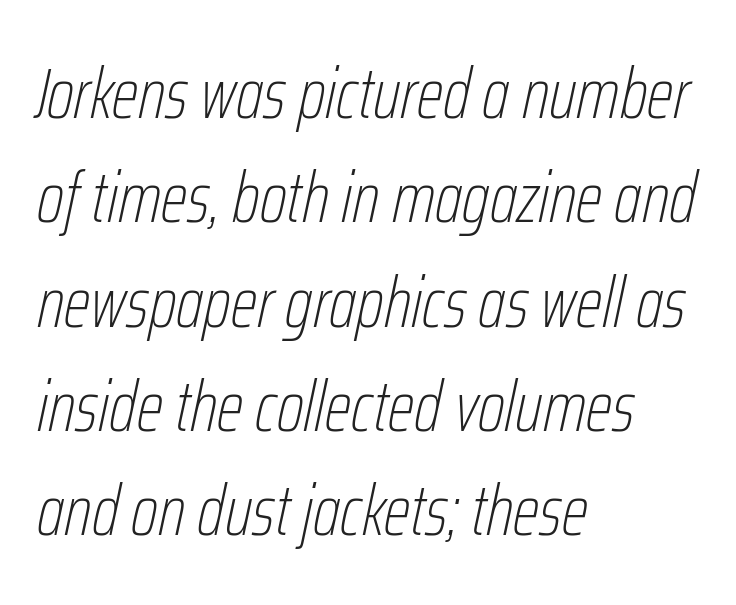
Posture: slanted. Counters stay open thanks to moderate or lighter strokes. Check under the words: just untouched page. The letters advance in unequal steps, a hallmark of proportional type. If you measured baseline to baseline, you'd find a middling distance. Default kerning and tracking; the words read as compact shapes.
